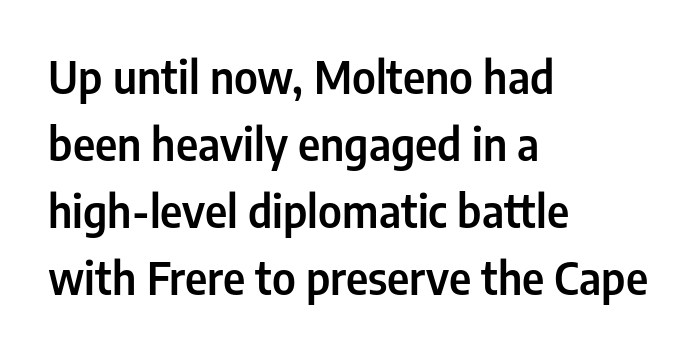
In terms of letterform style, serifs are entirely absent. Glance below the letters and you will spot only blank space. No extra tracking has been applied to these lines. Vertical spacing — default. The text block is weighted toward the left margin, trailing off unevenly rightward. Character widths vary here, with narrow letters taking less room than wide ones.
